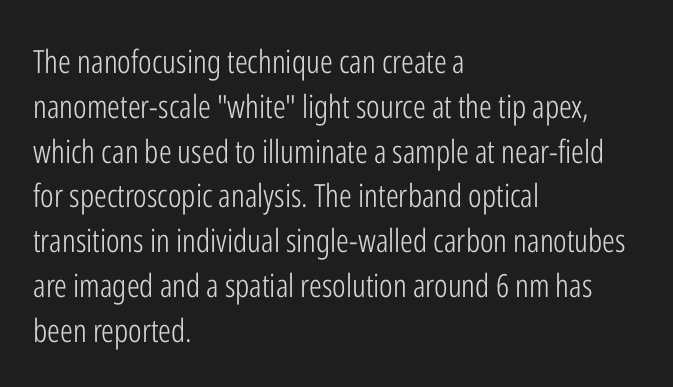
{"serif": "no", "italic": "no", "bold": "no", "weight": "light", "width": "condensed", "stroke_contrast": "low", "x_height": "medium", "monospaced": "no", "underline": "no", "align": "left", "line_spacing": "normal", "line_spacing_ratio": 1.4, "letter_spacing": "normal", "letter_spacing_em": 0.0, "glyph_px": 32}
